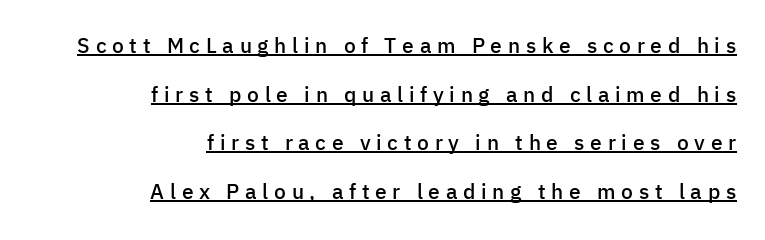
The image shows 21 px text type, upright; set right-aligned, loose line spacing (2.31x), unusually wide letter spacing (+0.27 em), underlined.
